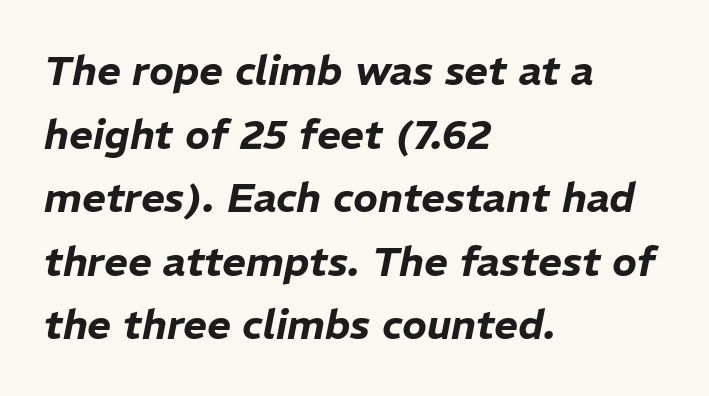
Quick note: italic. Anything drawn beneath the words? Only blank space. Leftover space on each line is placed entirely after the last word. Students, observe: this is what conventionally led text looks like.
